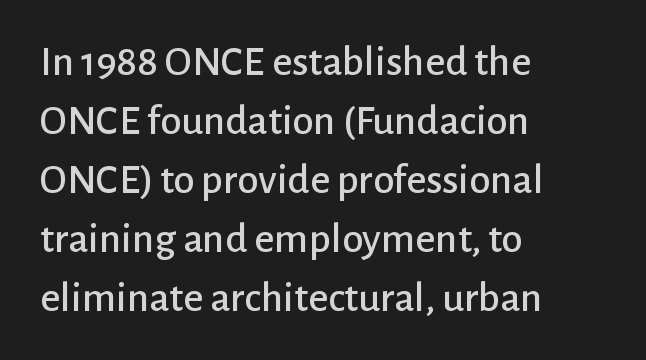
Only glyphs here, with clear space below each row. The letters carry no serifs — their stems end cleanly without finishing strokes. Each new line begins a customary step beneath the previous one. The axis of the letterforms is exactly vertical. This sample has the flowing, uneven cadence of proportional lettering.
